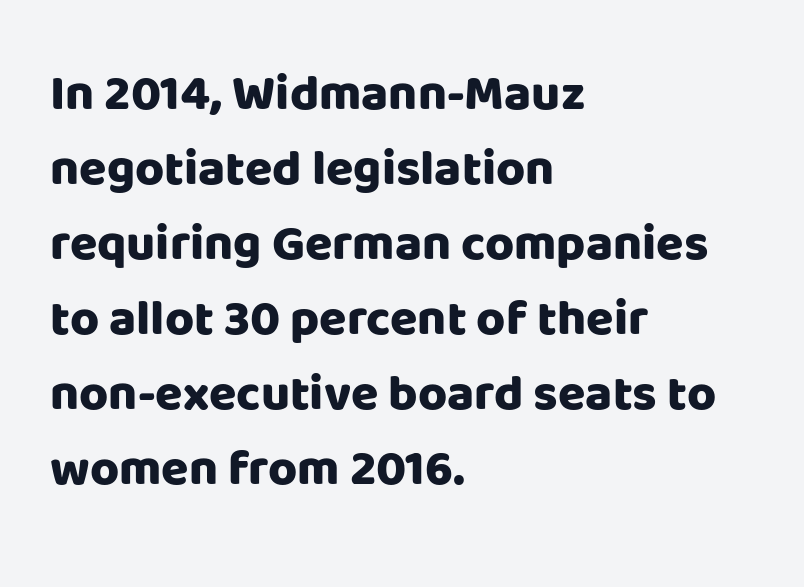
The image shows 50 px heavy sans-serif type, upright; set left-aligned, normal line spacing (1.5x), normal letter spacing, not underlined; low stroke contrast and a large x-height.
